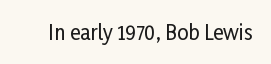
Q: Is the text italic (slanted)? A: No, it is upright.
Q: Is the text underlined? A: No.
Q: Is the spacing between letters normal or unusually wide? A: Normal.
